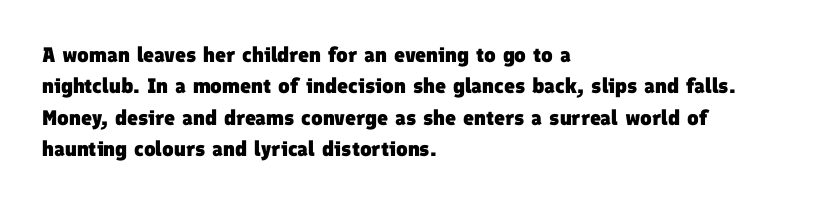
The image shows 21 px bold type; set left-aligned, normal line spacing (1.5x), normal letter spacing, not underlined.
